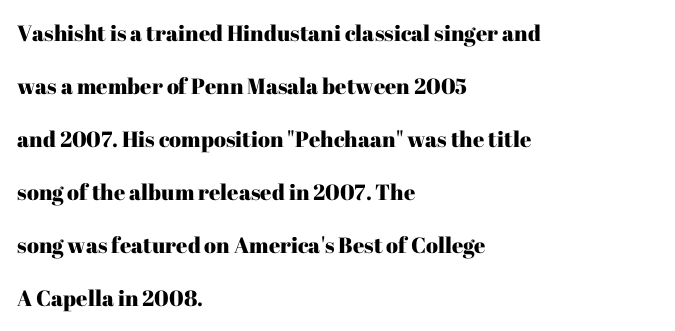
Is there any slant? The stems are plumb. Leading: increased. Where is the straight margin? On the left. Compared with typical body copy, the letter spacing here is the same. The baseline area is clear.
